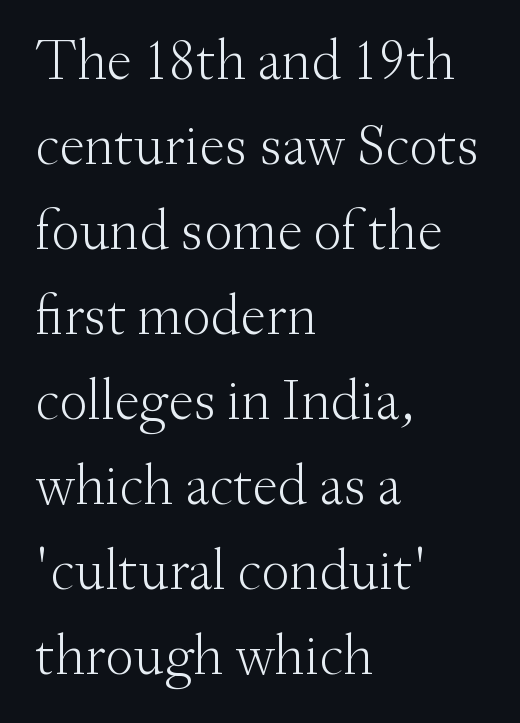
{"serif": "yes", "italic": "no", "bold": "no", "weight": "light", "width": "normal", "stroke_contrast": "medium", "x_height": "small", "monospaced": "no", "underline": "no", "align": "left", "line_spacing": "normal", "line_spacing_ratio": 1.49, "letter_spacing": "normal", "letter_spacing_em": 0.0, "glyph_px": 57}
